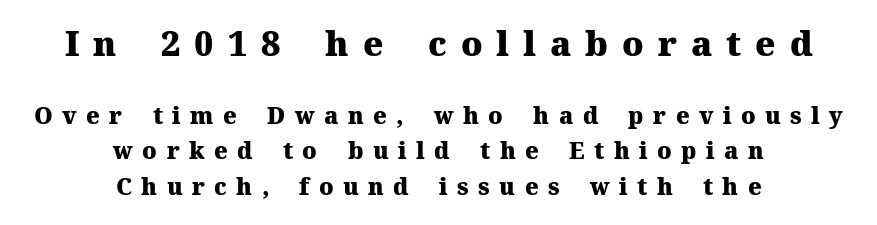
Look at the tracking — it's clearly loosened, letters drifting apart. The designer left line spacing at the default. The passage shown is typeset with a serif family. Casual observation: everything's sitting right in the middle. Typesetter's note — upper block bumped up in size, lower block left smaller. Honestly, there is no underline to notice here at all.
